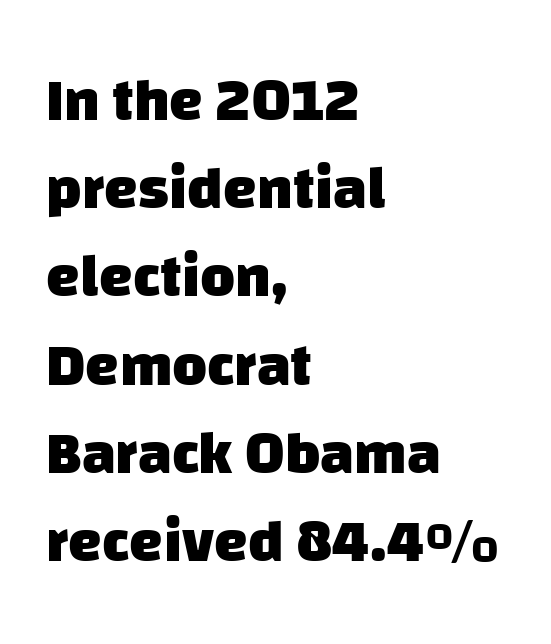
Rule under the text: the space is simply empty. Is there much room between lines? A standard amount, neither cramped nor airy. Strokes here are thick enough to call this a true bold. You could call the tracking neutral — neither tight nor loose. Serifs: no, the terminals of the letterforms are clean.
